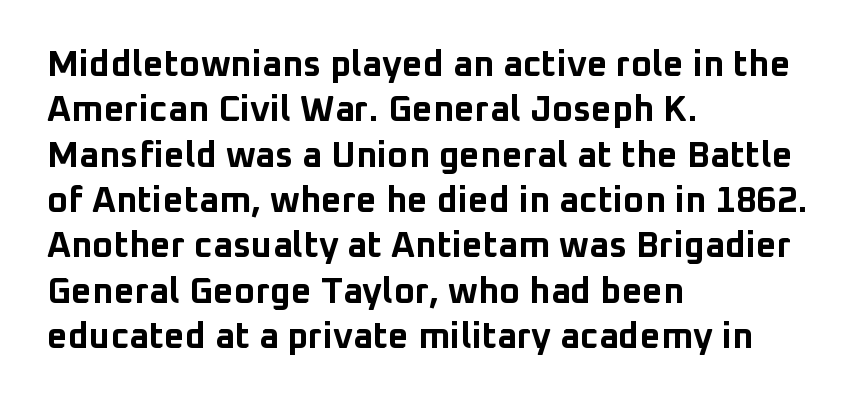
{"serif": "no", "italic": "no", "bold": "yes", "weight": "bold", "width": "normal", "stroke_contrast": "low", "x_height": "medium", "monospaced": "no", "underline": "no", "align": "left", "line_spacing": "normal", "line_spacing_ratio": 1.26, "letter_spacing": "normal", "letter_spacing_em": 0.0, "glyph_px": 36}
